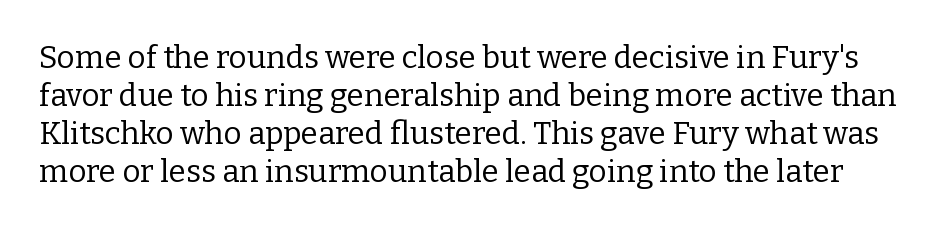
{"serif": "yes", "italic": "no", "bold": "no", "weight": "regular", "width": "normal", "stroke_contrast": "low", "x_height": "medium", "monospaced": "no", "underline": "no", "line_spacing_ratio": 1.23, "letter_spacing": "normal", "letter_spacing_em": 0.0, "glyph_px": 31}
